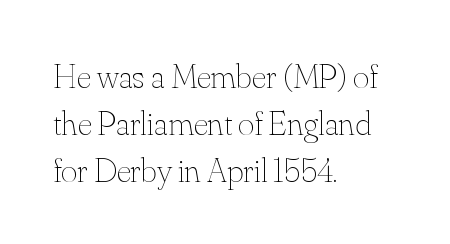
{"italic": "no", "bold": "no", "weight": "thin", "width": "normal", "stroke_contrast": "medium", "x_height": "small", "monospaced": "no", "underline": "no", "align": "left", "line_spacing": "normal", "line_spacing_ratio": 1.34, "letter_spacing": "normal", "letter_spacing_em": 0.0, "glyph_px": 35}
